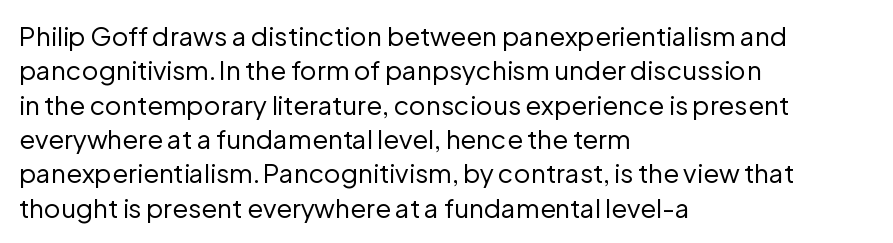
The image shows 26 px text type, upright; set left-aligned, normal line spacing (1.32x), normal letter spacing, not underlined.
